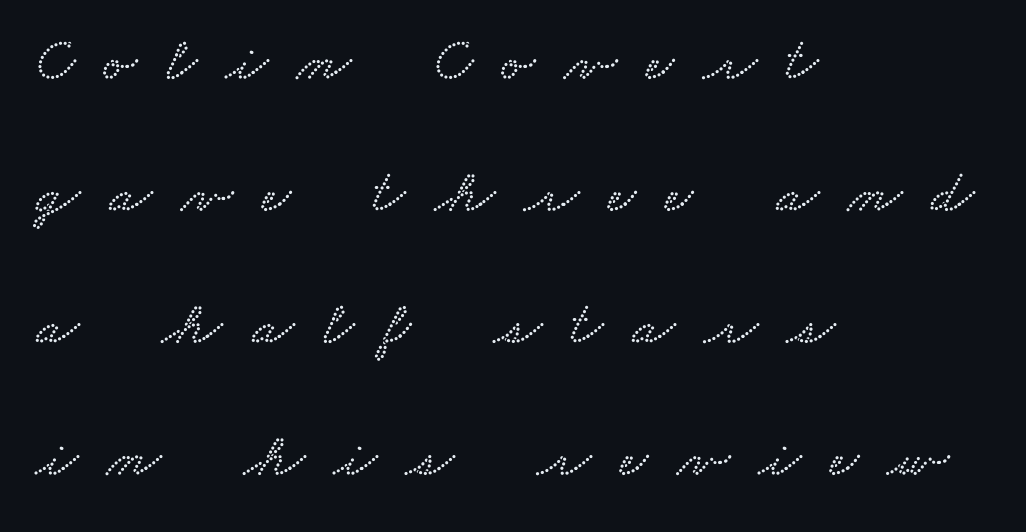
The image shows 62 px wide type; set left-aligned, loose line spacing (2.13x), unusually wide letter spacing (+0.47 em), not underlined; low stroke contrast and a small x-height.
